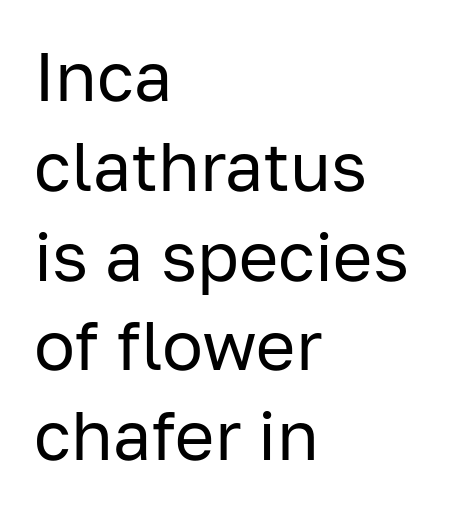
The image shows 68 px regular-weight sans-serif type, upright; set left-aligned, normal line spacing (1.32x), normal letter spacing, not underlined; low stroke contrast and a medium x-height.
